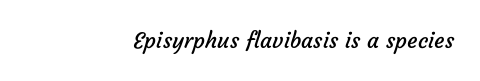
The image shows 22 px text type; set normal letter spacing, not underlined.
